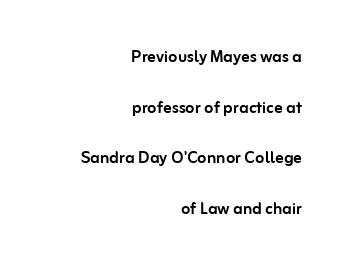
Right-aligned paragraph, ragged on the left. Nobody touched the tracking dial on this one. Only glyphs here, with clear space below each row. The lettering holds an erect, upright posture throughout. Leading is clearly above the norm, producing a sparse column.
